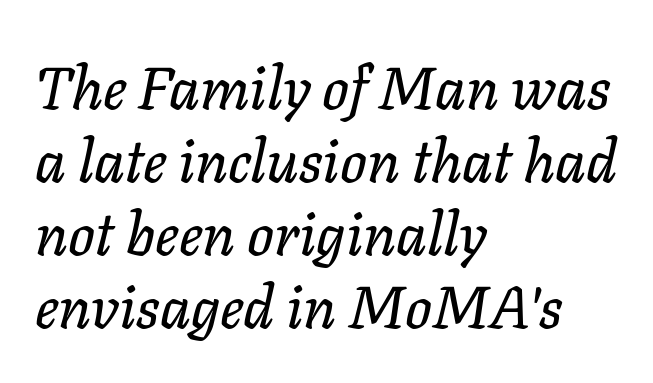
Q: Is the text italic (slanted)? A: Yes, it leans right by about 11 degrees.
Q: Is the text underlined? A: No.
Q: How is the paragraph aligned? A: Left-aligned.
Q: Is the spacing between letters normal or unusually wide? A: Normal.
Q: Width (condensed, normal, or wide)? A: Normal.
Q: Stroke contrast? A: Low.
Q: x-height? A: Medium.
Q: Monospaced? A: No.
